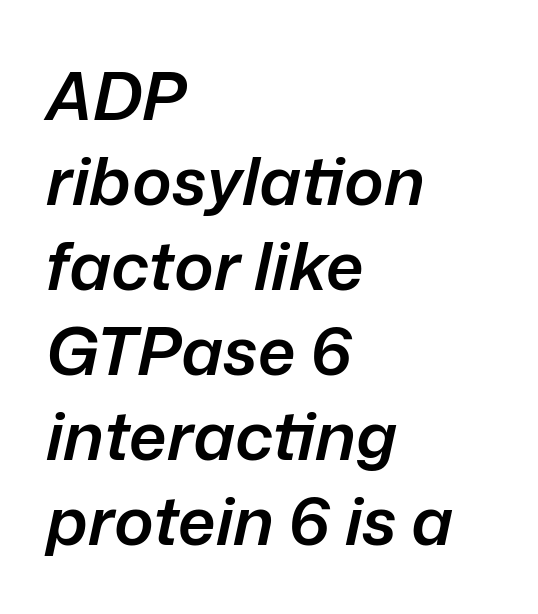
Q: Is the text bold? A: Semi-bold.
Q: Is the text italic (slanted)? A: Yes, it leans right by about 12 degrees.
Q: Is the text underlined? A: No.
Q: How is the paragraph aligned? A: Left-aligned.
Q: Is the spacing between letters normal or unusually wide? A: Normal.
Q: Is the spacing between lines tight, normal or loose? A: Normal.
Q: Width (condensed, normal, or wide)? A: Normal.
Q: Stroke contrast? A: Low.
Q: x-height? A: Medium.
Q: Monospaced? A: No.
